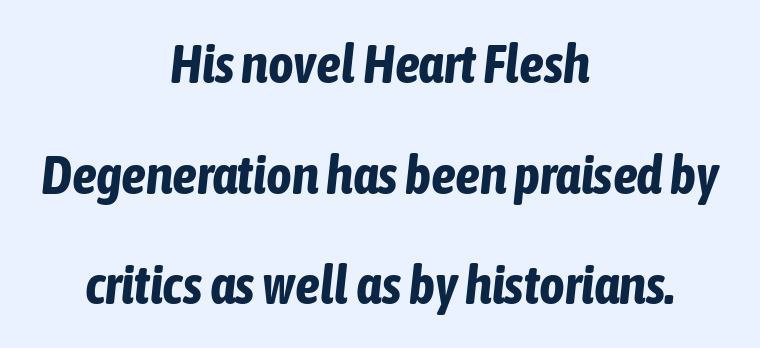
{"italic": "yes", "lean": "right", "slant_degrees": 6, "bold": "yes", "weight": "bold", "width": "condensed", "stroke_contrast": "low", "x_height": "medium", "monospaced": "no", "underline": "no", "align": "center", "line_spacing": "loose", "line_spacing_ratio": 2.01, "letter_spacing": "normal", "letter_spacing_em": 0.0, "glyph_px": 55}
